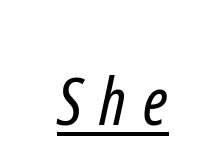
{"serif": "no", "bold": "no", "weight": "regular", "width": "condensed", "stroke_contrast": "low", "x_height": "medium", "monospaced": "no", "underline": "yes", "letter_spacing": "wide", "letter_spacing_em": 0.26, "glyph_px": 66}
